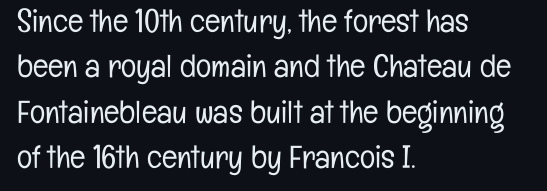
{"serif": "no", "italic": "no", "bold": "no", "weight": "light", "width": "condensed", "stroke_contrast": "low", "x_height": "medium", "monospaced": "no", "underline": "no", "align": "left", "line_spacing": "normal", "line_spacing_ratio": 1.42, "letter_spacing": "normal", "letter_spacing_em": 0.0, "glyph_px": 32}
